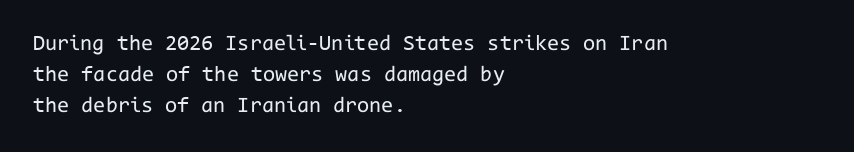
{"italic": "no", "bold": "no", "underline": "no", "align": "left", "line_spacing": "normal", "line_spacing_ratio": 1.41, "letter_spacing": "normal", "letter_spacing_em": 0.0, "glyph_px": 22}
